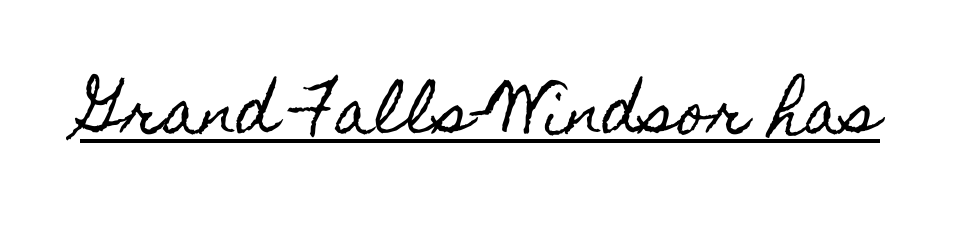
The image shows 60 px condensed type; set normal letter spacing, underlined; a small x-height.
